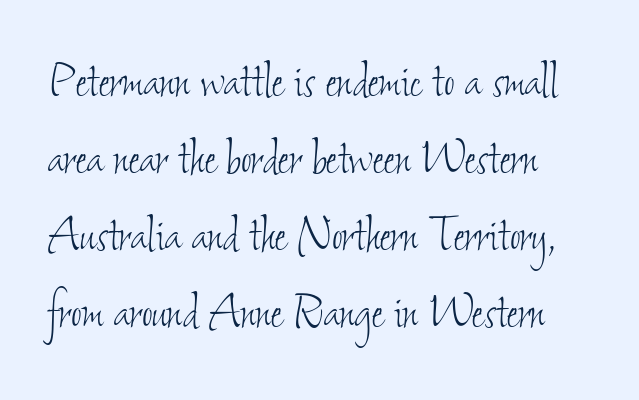
The words here are not underlined. The tracking reads as untouched default to a designer's eye. The passage shown stacks its lines at a standard gap. The typesetting does not lean heavy: it is not bold. Proportional: the letters do not fall into vertical columns.
